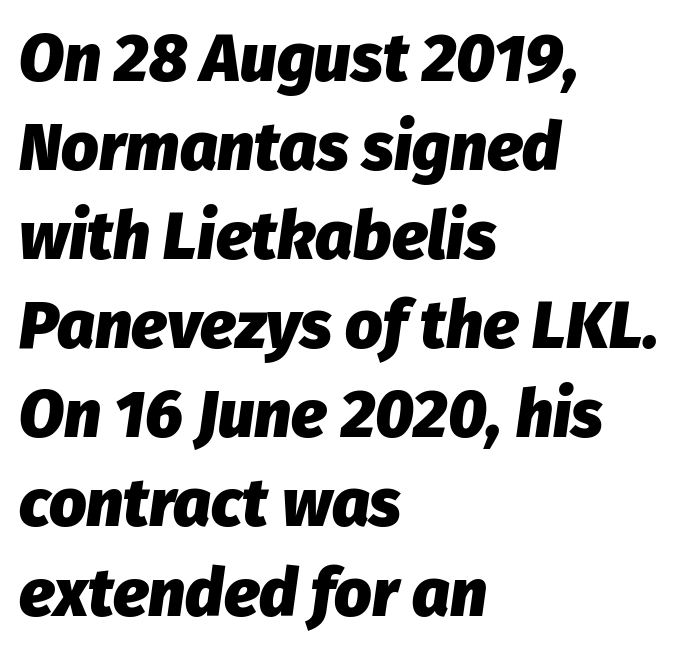
The letters are bold, with thick, heavy strokes. One glance says typical: line gaps are just what's usual. Decoration check: the copy has no underline. This sample has the flowing, uneven cadence of proportional lettering. Observe the lean: these are italic letterforms.
